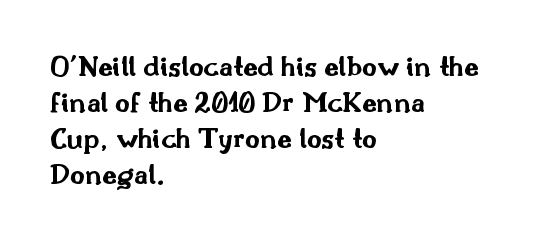
Italic? Not at all — the glyphs are vertical. Glance below the letters and you will spot only blank space. Note the varied advance widths — an 'i' is clearly narrower than an 'm'. Casual observation: everything's shoved over to the left. Serifs: no, the terminals of the letterforms are clean.
